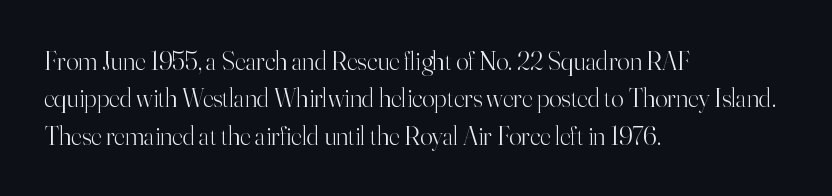
{"italic": "no", "bold": "no", "underline": "no", "align": "left", "line_spacing": "normal", "line_spacing_ratio": 1.44, "letter_spacing": "normal", "letter_spacing_em": 0.0, "glyph_px": 26}
